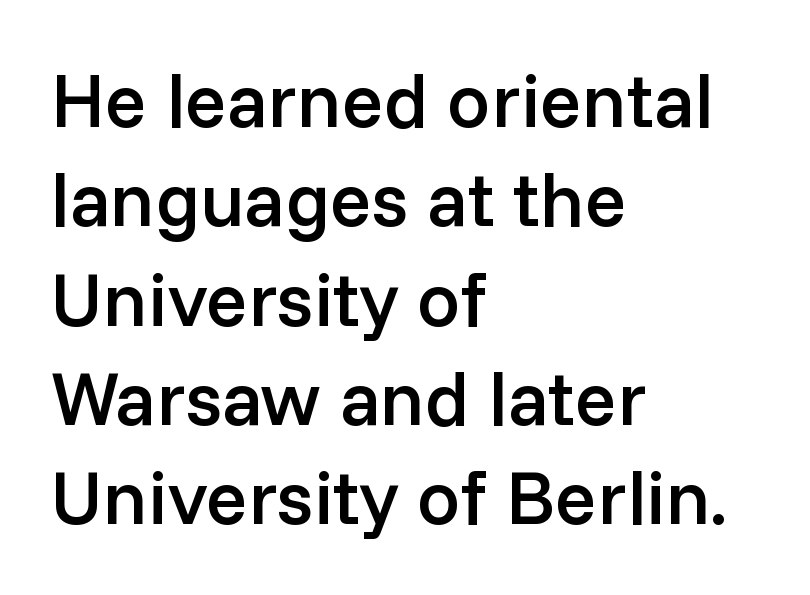
{"serif": "no", "italic": "no", "bold": "semi", "weight": "semibold", "width": "normal", "stroke_contrast": "low", "x_height": "medium", "monospaced": "no", "underline": "no", "align": "left", "line_spacing": "normal", "line_spacing_ratio": 1.29, "letter_spacing": "normal", "letter_spacing_em": 0.0, "glyph_px": 77}
